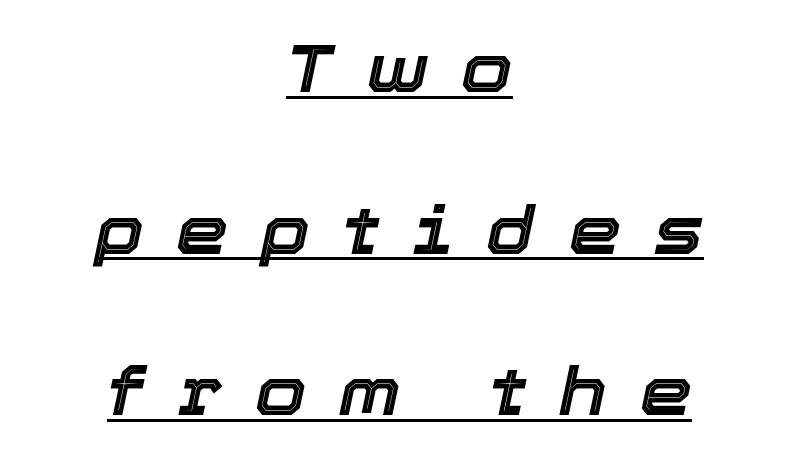
Q: Is the text italic (slanted)? A: Yes, it leans right by about 12 degrees.
Q: Is the text underlined? A: Yes.
Q: How is the paragraph aligned? A: Centered.
Q: Is the spacing between letters normal or unusually wide? A: Unusually wide.
Q: Is the spacing between lines tight, normal or loose? A: Loose.
Q: Width (condensed, normal, or wide)? A: Normal.
Q: x-height? A: Medium.
Q: Monospaced? A: No.
